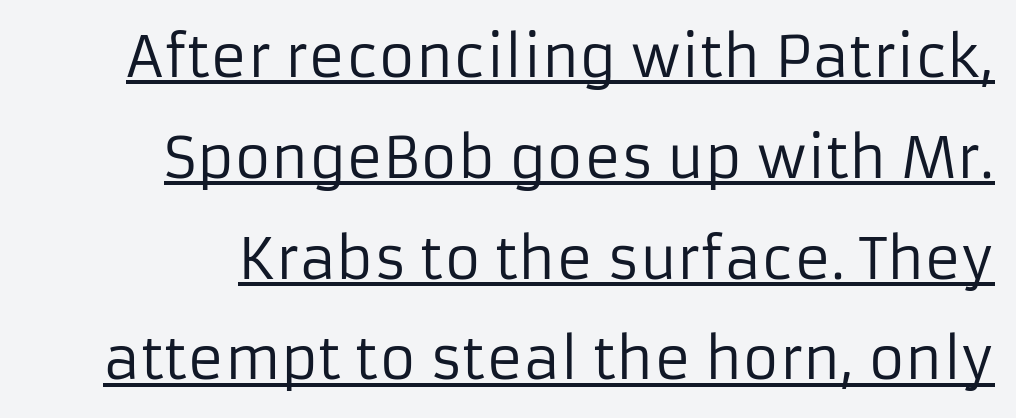
Q: Is the text bold? A: No.
Q: Is the text italic (slanted)? A: No, it is upright.
Q: Is the typeface a serif or a sans-serif typeface? A: Sans-serif.
Q: Is the text underlined? A: Yes.
Q: Is the spacing between letters normal or unusually wide? A: Normal.
Q: Width (condensed, normal, or wide)? A: Normal.
Q: Stroke contrast? A: Low.
Q: x-height? A: Medium.
Q: Monospaced? A: No.
